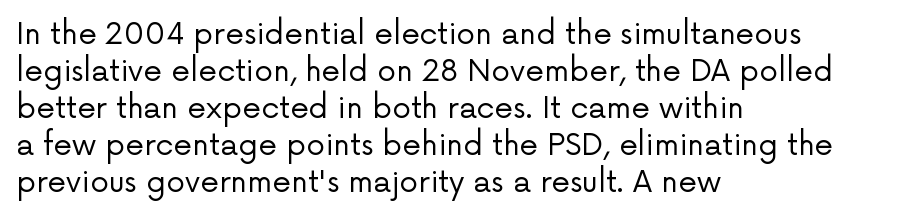
Descender tails drop into unmarked territory. The rendering shows plain stroke endings on the letterforms — a sans-serif design. Weight class: somewhere from thin through regular. No italicization has been applied; the sample stays upright.
